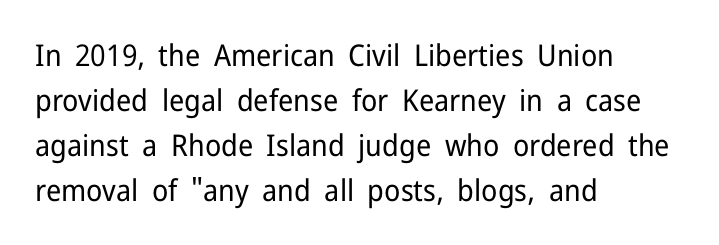
{"serif": "no", "italic": "no", "bold": "no", "weight": "regular", "width": "normal", "stroke_contrast": "low", "x_height": "medium", "monospaced": "no", "underline": "no", "align": "left", "line_spacing": "normal", "line_spacing_ratio": 1.5, "letter_spacing": "normal", "letter_spacing_em": 0.0, "glyph_px": 30}
